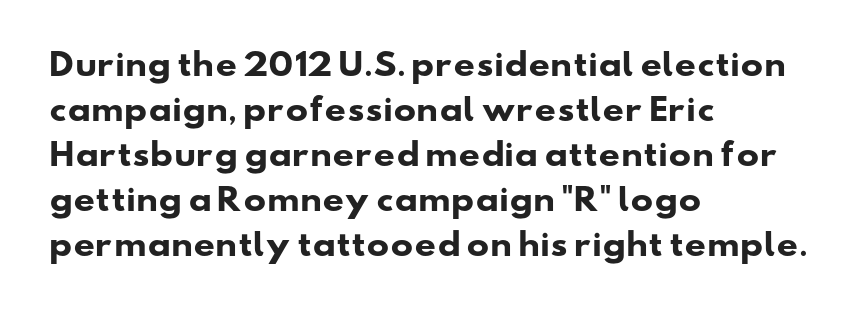
{"serif": "no", "bold": "yes", "weight": "heavy", "width": "wide", "stroke_contrast": "low", "x_height": "small", "monospaced": "no", "underline": "no", "align": "left", "line_spacing": "normal", "line_spacing_ratio": 1.5, "letter_spacing": "normal", "letter_spacing_em": 0.0, "glyph_px": 30}
